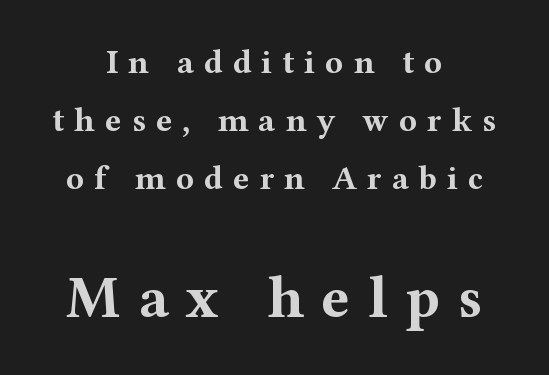
Q: Is the text bold? A: Yes.
Q: Is the text italic (slanted)? A: No, it is upright.
Q: Is the typeface a serif or a sans-serif typeface? A: Serif.
Q: Is the text underlined? A: No.
Q: How is the paragraph aligned? A: Centered.
Q: Is the spacing between letters normal or unusually wide? A: Unusually wide.
Q: Is the spacing between lines tight, normal or loose? A: Normal.
Q: Which block of text is set in a larger size, the first (top) or the second (bottom)? A: The second (bottom) one.
Q: Width (condensed, normal, or wide)? A: Wide.
Q: Stroke contrast? A: Medium.
Q: x-height? A: Medium.
Q: Monospaced? A: No.
